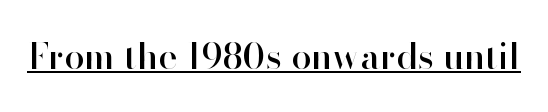
{"serif": "no", "italic": "no", "width": "normal", "stroke_contrast": "high", "x_height": "small", "monospaced": "no", "underline": "yes", "letter_spacing": "normal", "letter_spacing_em": 0.0, "glyph_px": 36}
